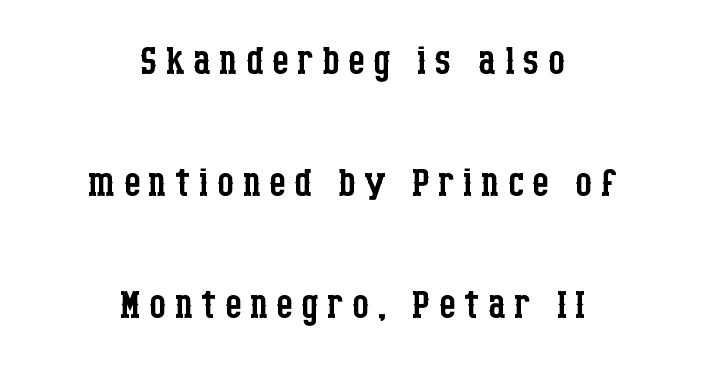
Q: Is the text bold? A: No.
Q: Is the text italic (slanted)? A: No, it is upright.
Q: Is the typeface a serif or a sans-serif typeface? A: Serif.
Q: Is the text underlined? A: No.
Q: How is the paragraph aligned? A: Centered.
Q: Is the spacing between lines tight, normal or loose? A: Loose.
Q: Width (condensed, normal, or wide)? A: Condensed.
Q: Stroke contrast? A: Low.
Q: x-height? A: Large.
Q: Monospaced? A: No.
